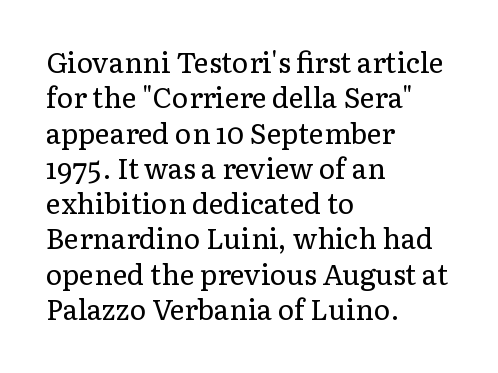
In terms of posture, this sample is upright. This rendering leaves character spacing at its baseline value. Regular leading. Serif or sans? Serif — the stroke terminals have little feet.
